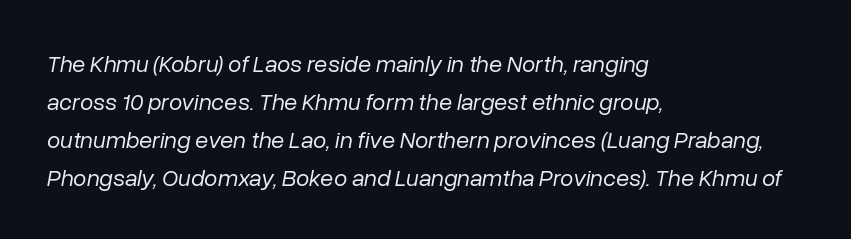
The image shows 24 px text type, italic (leaning right); set left-aligned, normal line spacing (1.58x), normal letter spacing, not underlined.
